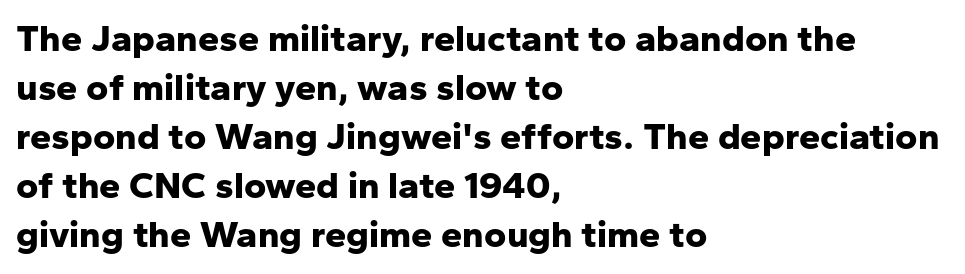
{"serif": "no", "italic": "no", "bold": "yes", "weight": "bold", "width": "normal", "stroke_contrast": "low", "x_height": "medium", "monospaced": "no", "underline": "no", "align": "left", "line_spacing": "normal", "line_spacing_ratio": 1.29, "letter_spacing": "normal", "letter_spacing_em": 0.0, "glyph_px": 38}
